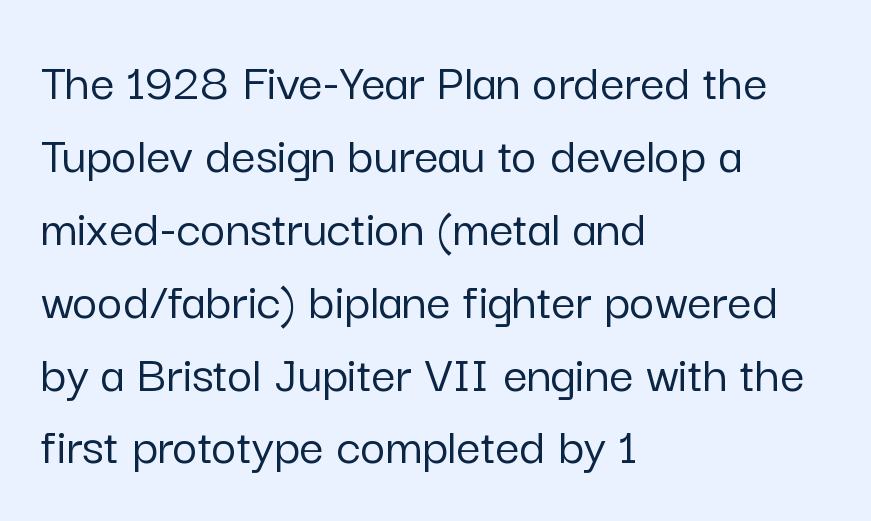
Note the varied advance widths — an 'i' is clearly narrower than an 'm'. Letterform terminals end flat and unadorned throughout the passage. Quick note: not italic, upright. Interline gaps are of average width in this sample. Beneath every word, the page is bare. These lines stack with their left ends in a neat column.
